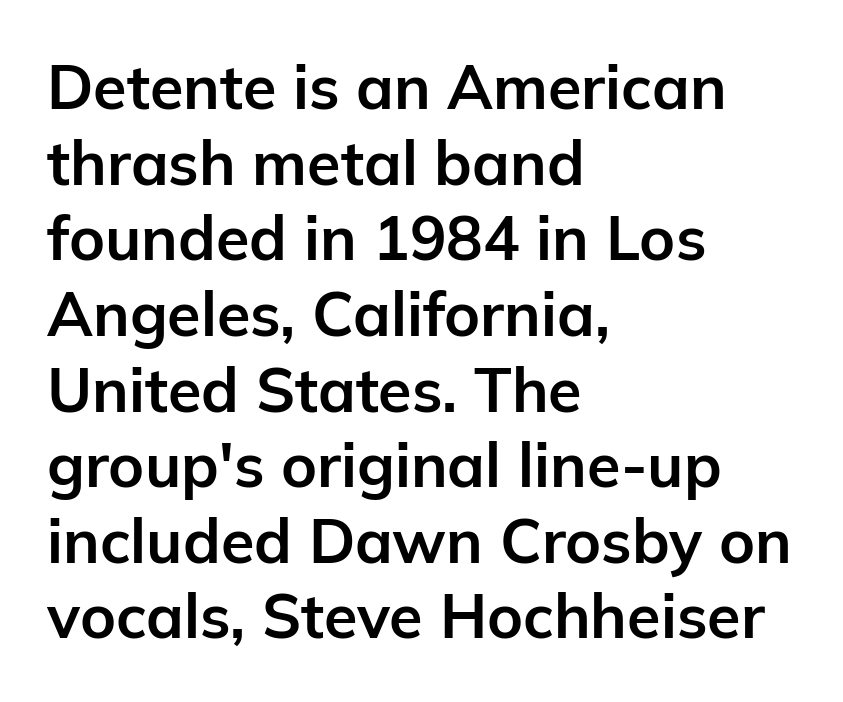
Short note: letters normally spaced. Rule under the text: the space is simply empty. The lettering stays uniformly vertical, giving the passage a roman look. Alignment: flush left. Heavy-handed strokes throughout: this text is bold.
